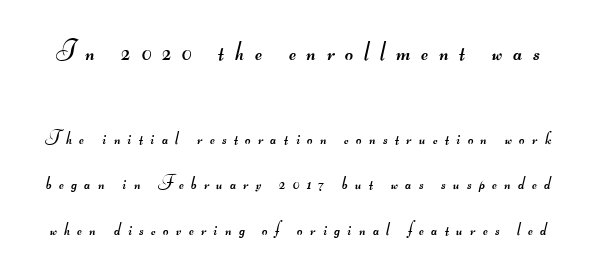
Q: Is the text bold? A: No.
Q: Is the typeface a serif or a sans-serif typeface? A: Sans-serif.
Q: Is the text underlined? A: No.
Q: Is the spacing between letters normal or unusually wide? A: Unusually wide.
Q: Is the spacing between lines tight, normal or loose? A: Loose.
Q: Which block of text is set in a larger size, the first (top) or the second (bottom)? A: The first (top) one.
Q: Width (condensed, normal, or wide)? A: Wide.
Q: Stroke contrast? A: Medium.
Q: Monospaced? A: No.
